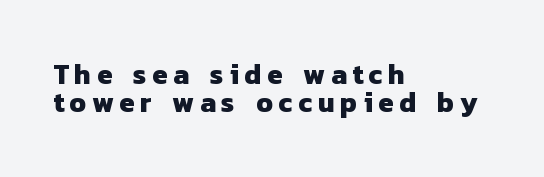
{"serif": "no", "bold": "yes", "weight": "heavy", "width": "normal", "stroke_contrast": "low", "x_height": "medium", "monospaced": "no", "underline": "no", "align": "left", "line_spacing": "tight", "line_spacing_ratio": 1.0, "letter_spacing": "wide", "letter_spacing_em": 0.2, "glyph_px": 28}
